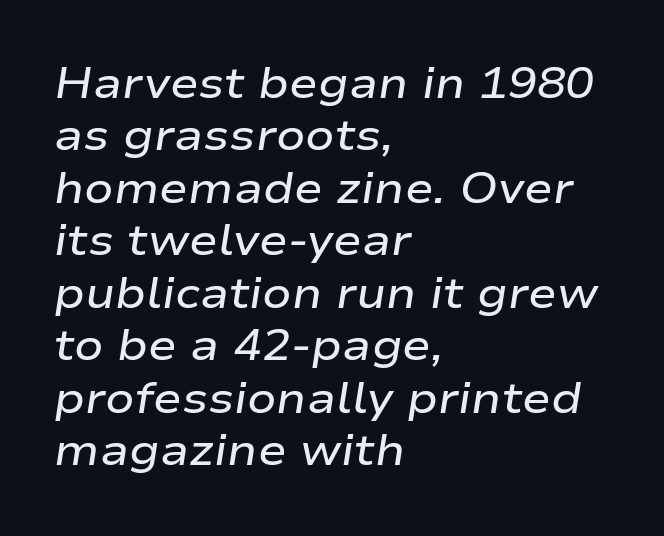
Italic: yes, the glyphs are oblique. Moderately thickened strokes mark this as semibold type. Descenders hang freely into open space. The passage shown is typed in a proportional face where columns would drift.
